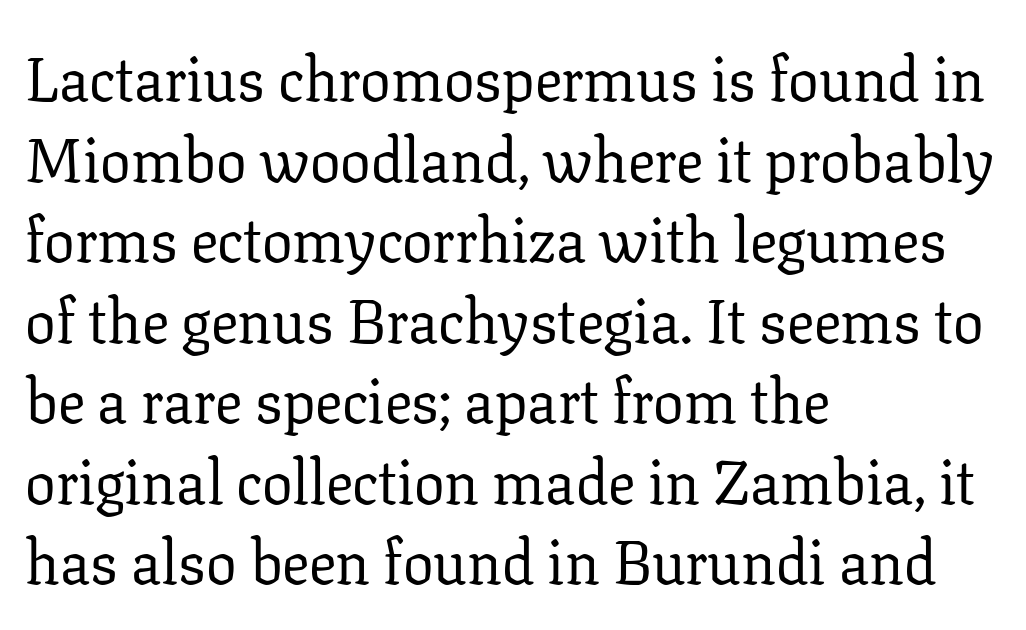
Descenders hang freely into open space. Note: serifs present on the glyphs. The compositor pushed each line to the left boundary. The strokes are not fattened; the text isn't bold. The typography opts for an upright posture over an oblique one.
